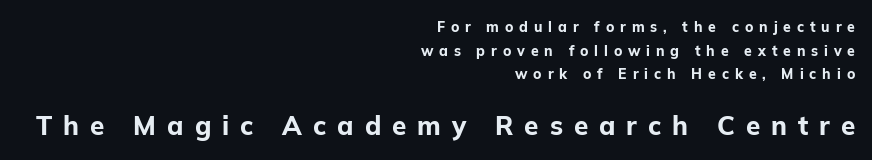
{"italic": "no", "bold": "yes", "underline": "no", "align": "right", "line_spacing": "normal", "line_spacing_ratio": 1.68, "letter_spacing": "wide", "letter_spacing_em": 0.42, "larger_block": "second", "size_ratio": 1.86, "glyph_px": 26}
